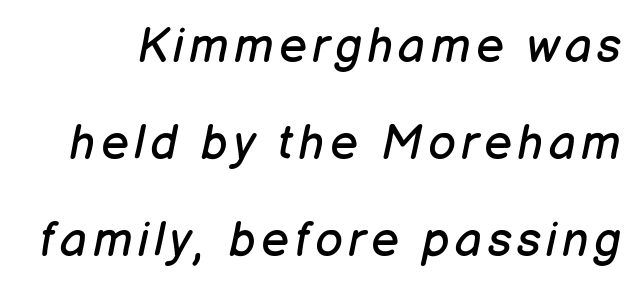
The image shows 48 px regular-weight type, italic (leaning right); set loose line spacing (2.02x), not underlined; low stroke contrast and a medium x-height.
